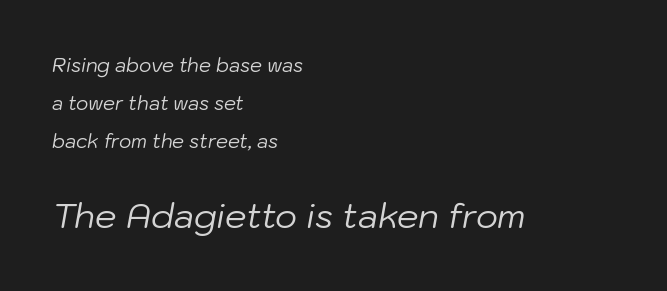
{"italic": "yes", "lean": "right", "slant_degrees": 10, "bold": "no", "weight": "regular", "width": "normal", "stroke_contrast": "low", "x_height": "medium", "monospaced": "no", "underline": "no", "align": "left", "line_spacing": "loose", "line_spacing_ratio": 2.0, "letter_spacing": "normal", "letter_spacing_em": 0.0, "larger_block": "second", "size_ratio": 1.79, "glyph_px": 34}
